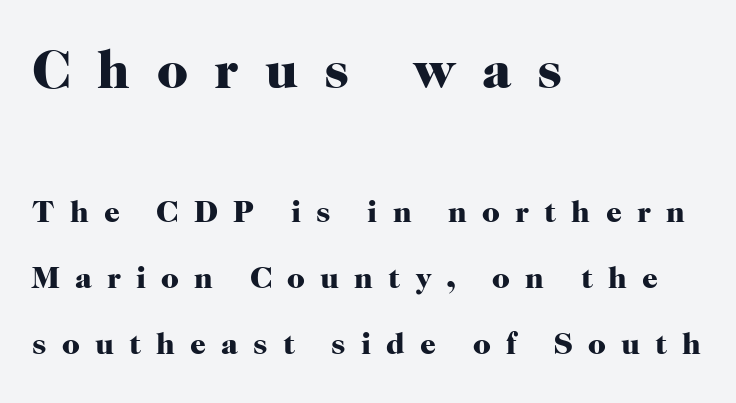
Q: Is the text bold? A: Yes.
Q: Is the text italic (slanted)? A: No, it is upright.
Q: Is the typeface a serif or a sans-serif typeface? A: Serif.
Q: Is the text underlined? A: No.
Q: How is the paragraph aligned? A: Left-aligned.
Q: Is the spacing between letters normal or unusually wide? A: Unusually wide.
Q: Is the spacing between lines tight, normal or loose? A: Loose.
Q: Which block of text is set in a larger size, the first (top) or the second (bottom)? A: The first (top) one.
Q: Width (condensed, normal, or wide)? A: Normal.
Q: Stroke contrast? A: High.
Q: x-height? A: Medium.
Q: Monospaced? A: No.
